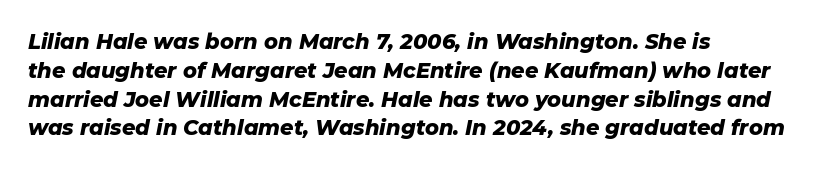
{"italic": "yes", "lean": "right", "slant_degrees": 11, "bold": "yes", "underline": "no", "align": "left", "line_spacing": "normal", "line_spacing_ratio": 1.37, "letter_spacing": "normal", "letter_spacing_em": 0.0, "glyph_px": 21}
